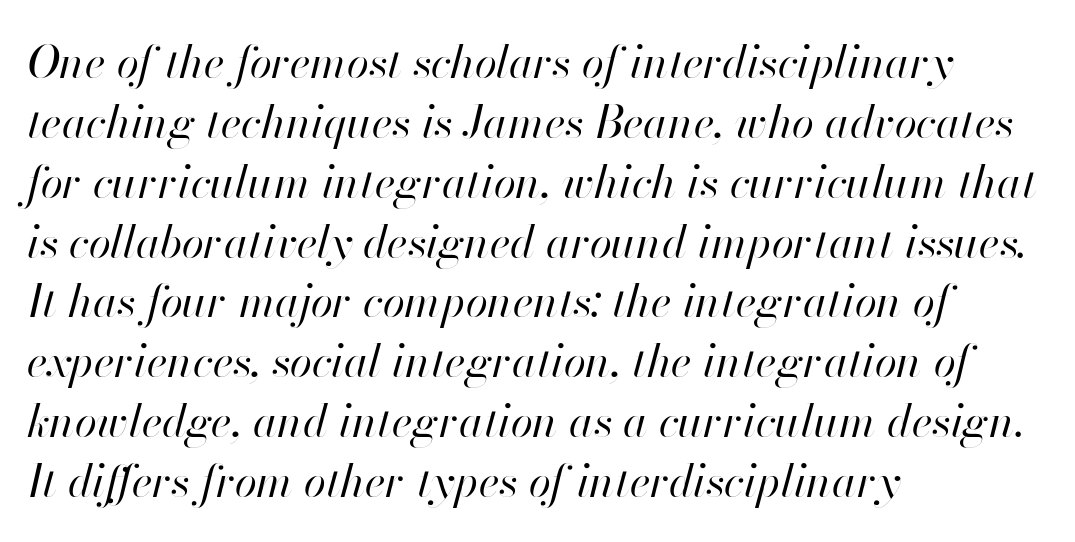
Characters are canted at an angle relative to the baseline's perpendicular. Weight: regular or lighter. Does the leading feel generous? No, just average. The face used here is proportionally spaced, like ordinary book or web type. The glyphs are unaccompanied by any horizontal stroke below them. The paragraph shown leans on its left margin.
